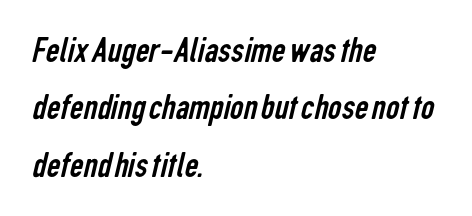
The image shows 38 px regular-weight, condensed sans-serif type; set left-aligned, normal line spacing (1.51x), normal letter spacing, not underlined; low stroke contrast and a medium x-height.
